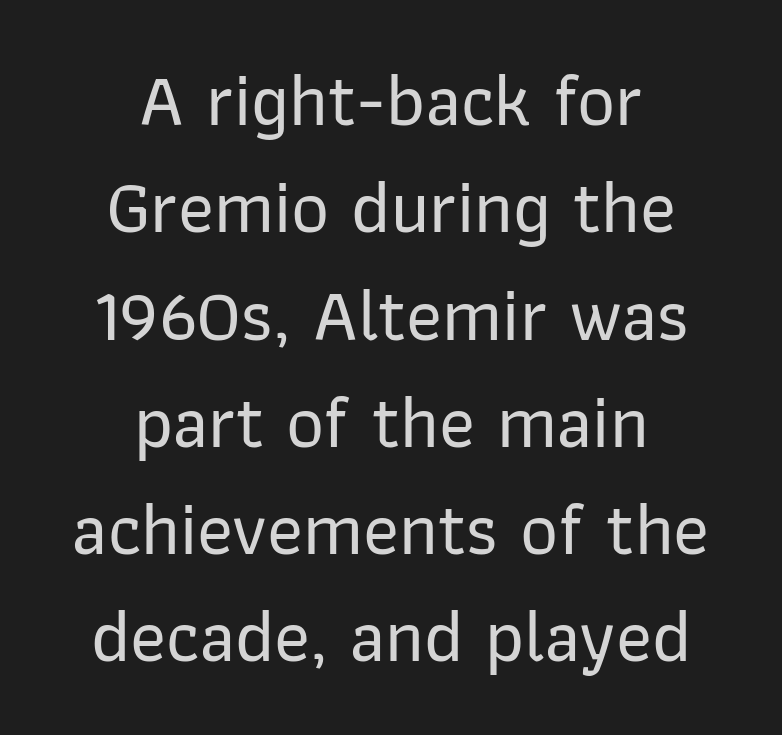
{"serif": "no", "italic": "no", "width": "normal", "stroke_contrast": "low", "x_height": "medium", "monospaced": "no", "underline": "no", "align": "center", "line_spacing": "normal", "line_spacing_ratio": 1.45, "letter_spacing": "normal", "letter_spacing_em": 0.0, "glyph_px": 74}
